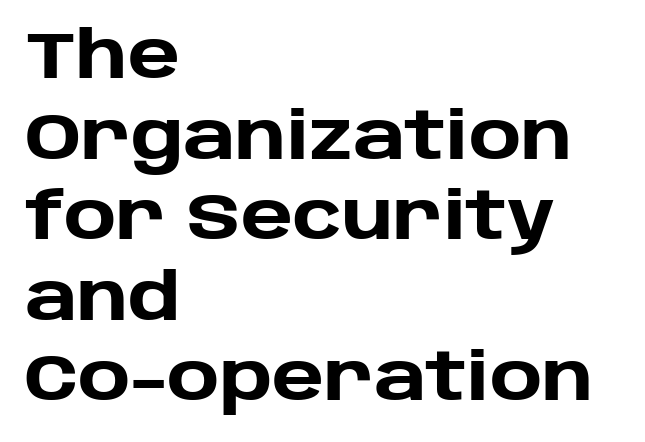
The image shows 66 px heavy sans-serif type, upright; set left-aligned, line spacing 1.22x, normal letter spacing, not underlined; low stroke contrast and a large x-height.
